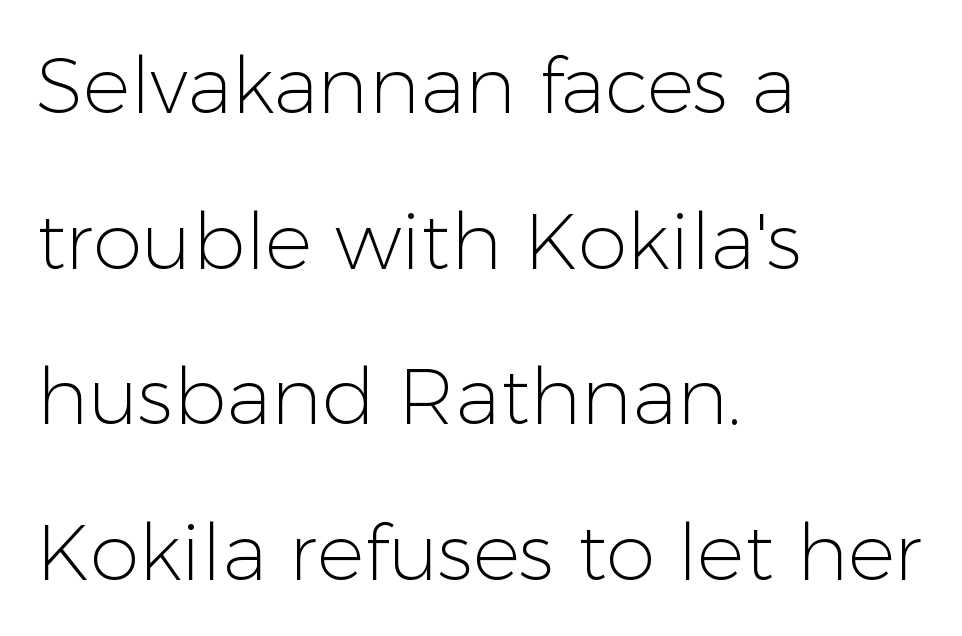
Do the letters lean? They stand straight. The paragraph has a hard left edge and a soft right edge. Stems and bowls with no extra thickness — not bold. The typeface chosen for these lines omits serifs. The words here are not underlined. These lines stand farther apart than default settings would place them.
